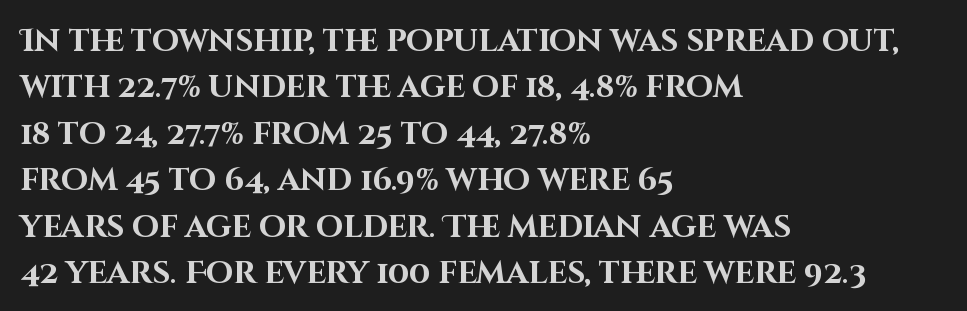
{"serif": "no", "italic": "no", "bold": "yes", "weight": "bold", "width": "normal", "stroke_contrast": "high", "x_height": "large", "monospaced": "no", "underline": "no", "align": "left", "line_spacing": "normal", "line_spacing_ratio": 1.5, "letter_spacing": "normal", "letter_spacing_em": 0.0, "glyph_px": 31}
